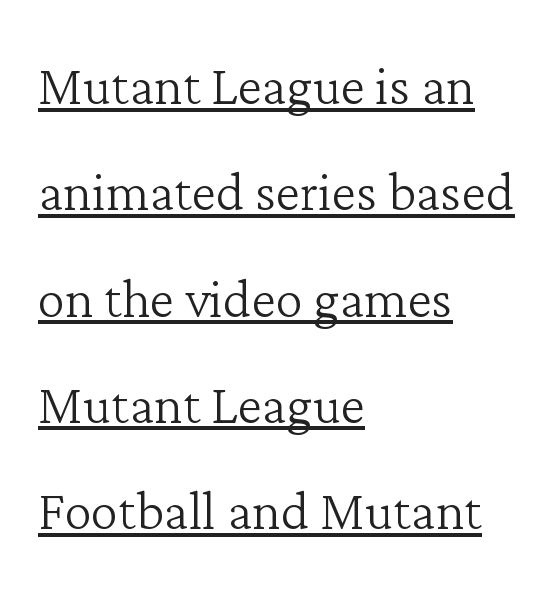
These lines sit exactly where default settings would place them. The specimen reads as upright at a glance. The passage shown has conventional tracking throughout. The letters look calm and open, with moderate or lighter stems. Emphasis is given by a line drawn under the lettering.
